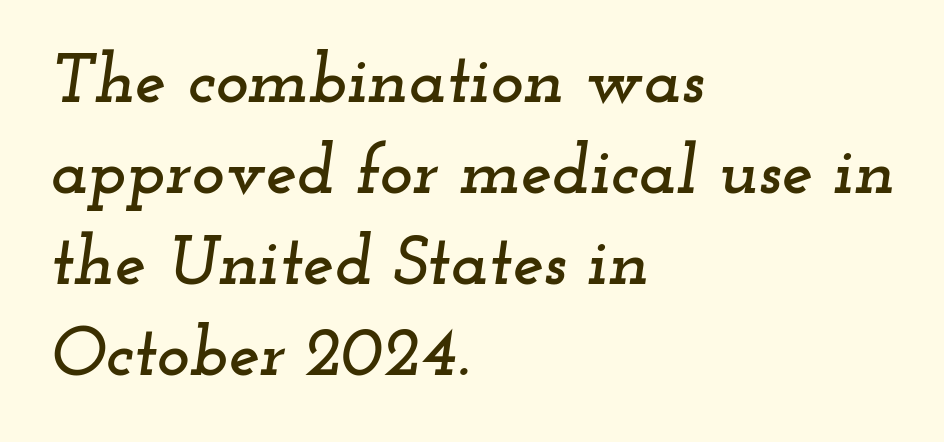
The image shows 70 px wide serif type, italic (leaning right); set left-aligned, normal line spacing (1.3x), normal letter spacing, not underlined; low stroke contrast and a small x-height.
